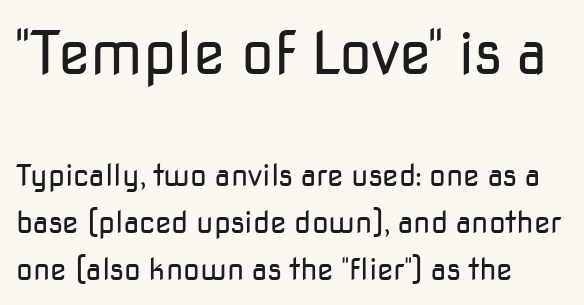
The image shows 59 px regular-weight sans-serif type, upright; set normal line spacing (1.57x), normal letter spacing, not underlined; the first (top) block is 1.97x larger; low stroke contrast and a medium x-height.
